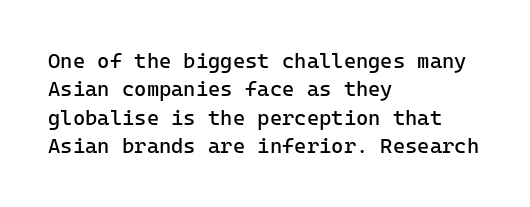
Evenly set lines give the paragraph a standard silhouette. Students, note that the glyphs here touch the page at normal intervals. In terms of posture, this sample is upright. Typeset ragged right — the left edge is the straight one.
